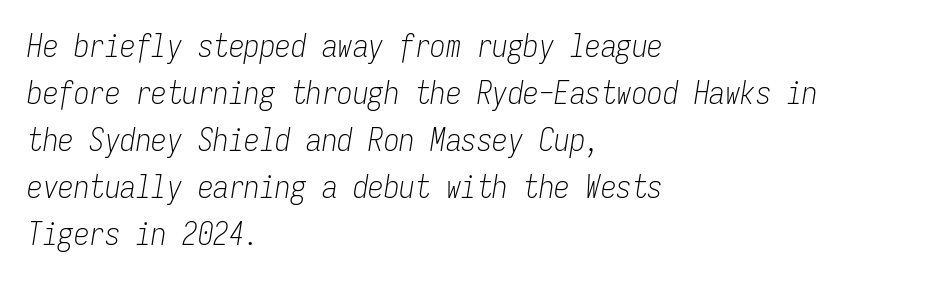
{"italic": "yes", "lean": "right", "slant_degrees": 9, "bold": "no", "weight": "light", "width": "condensed", "stroke_contrast": "low", "x_height": "medium", "monospaced": "yes", "underline": "no", "align": "left", "line_spacing": "normal", "line_spacing_ratio": 1.52, "letter_spacing": "normal", "letter_spacing_em": 0.0, "glyph_px": 31}
